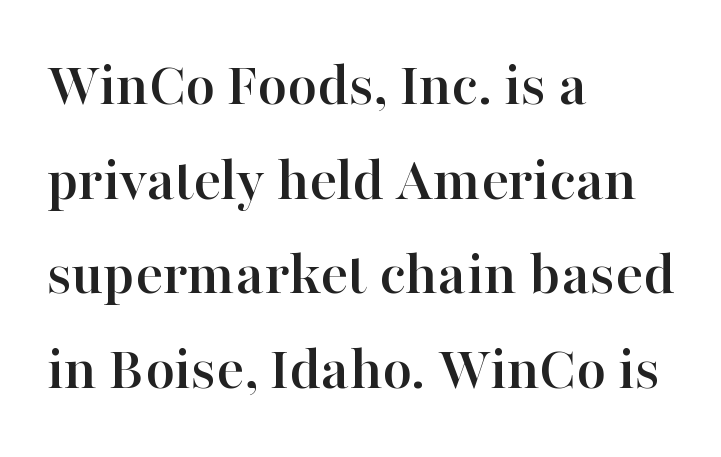
The space beneath each line is pristine and unruled. Is the block centered? No — it sits flush against the left margin. Does the leading feel generous? No, just average. Letter spacing: default.
